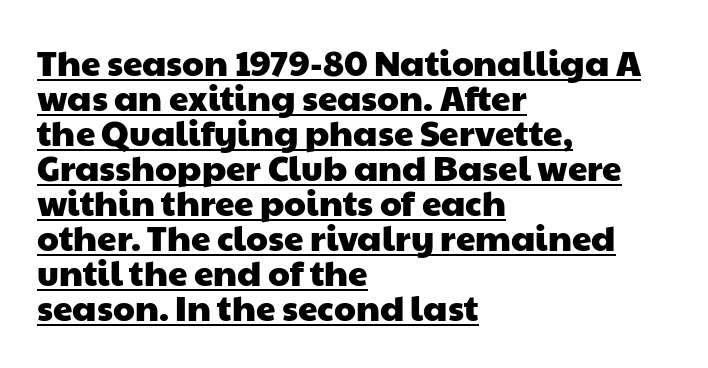
A rule runs beneath these lines of type. Varying glyph widths throughout — classic text-font behaviour. The lines are quadded left. Is there much room between lines? No — they nearly touch.
